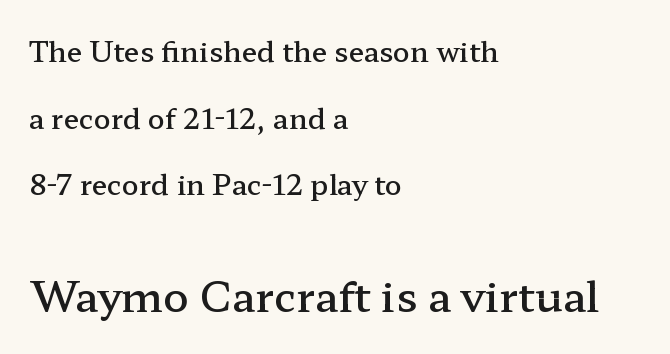
Q: Is the text bold? A: Semi-bold.
Q: Is the text italic (slanted)? A: No, it is upright.
Q: Is the typeface a serif or a sans-serif typeface? A: Serif.
Q: Is the text underlined? A: No.
Q: How is the paragraph aligned? A: Left-aligned.
Q: Is the spacing between letters normal or unusually wide? A: Normal.
Q: Is the spacing between lines tight, normal or loose? A: Loose.
Q: Which block of text is set in a larger size, the first (top) or the second (bottom)? A: The second (bottom) one.
Q: Width (condensed, normal, or wide)? A: Wide.
Q: Stroke contrast? A: Low.
Q: x-height? A: Medium.
Q: Monospaced? A: No.
